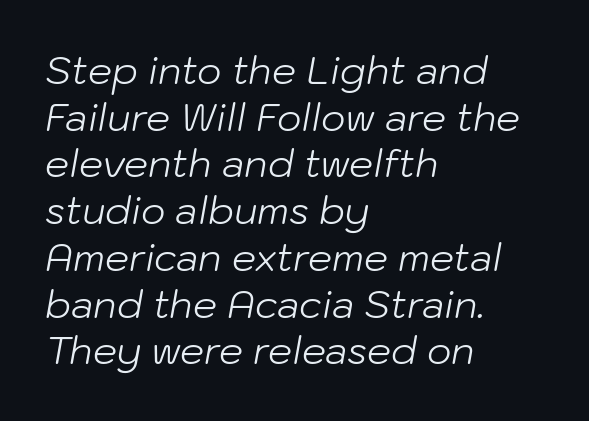
The weight would be labelled regular, book, light, or lighter still. Underline: absent. A student would call this left alignment; a typographer would say flush left, rag right. Look at the tracking — it's just the regular setting, nothing added. Each letter keeps its own natural width here, so spacing adapts to shape.
